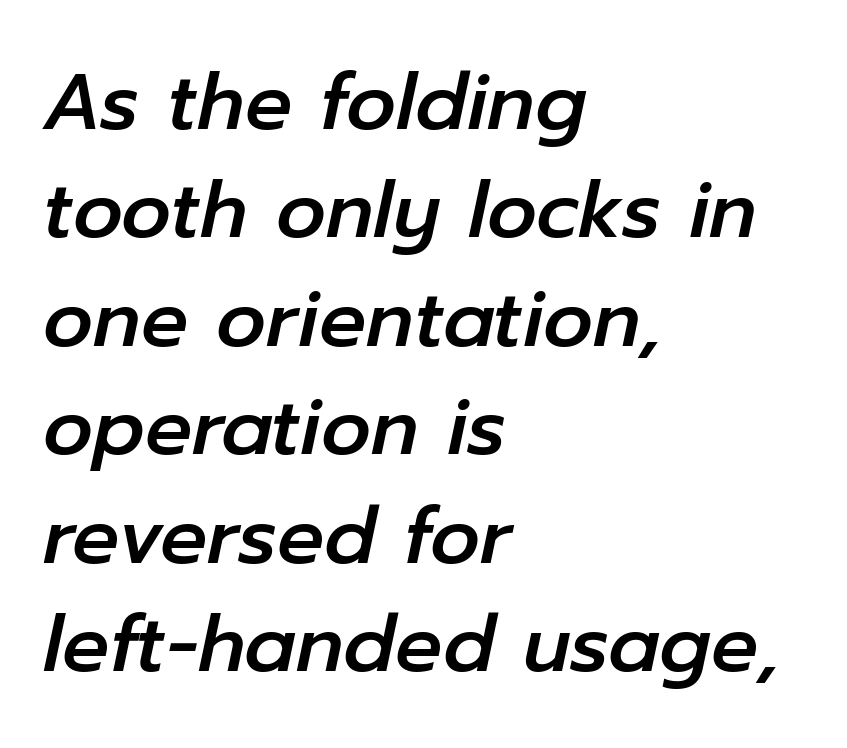
The image shows 78 px text type, italic (leaning right); set left-aligned, normal line spacing (1.39x), normal letter spacing, not underlined; low stroke contrast and a medium x-height.
